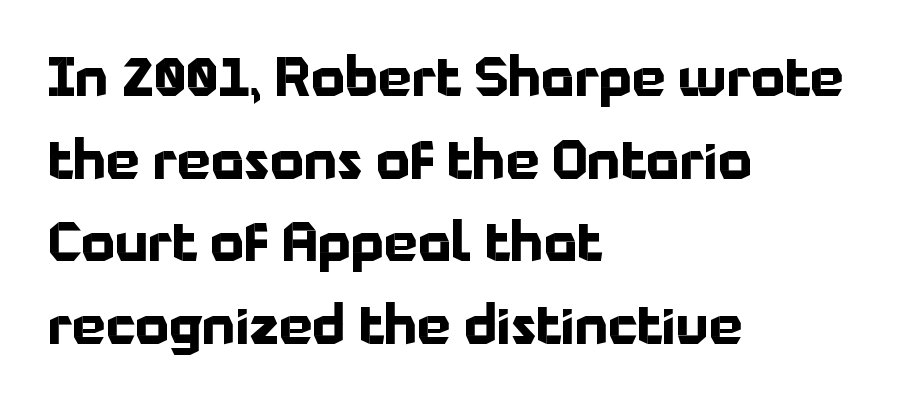
Rule under the text: the space is simply empty. Nope, no serifs anywhere on these letters. I'd describe the lettering as bold — thick and assertive. Looks like regular typesetting: each glyph gets only the width it needs. Vertical strokes here are truly vertical.
